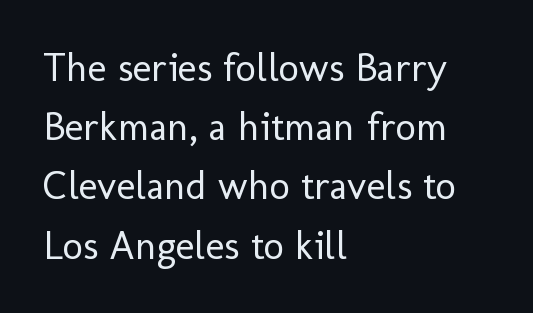
The image shows 40 px regular-weight sans-serif type, upright; set left-aligned, normal line spacing (1.48x), normal letter spacing, not underlined; low stroke contrast and a medium x-height.
